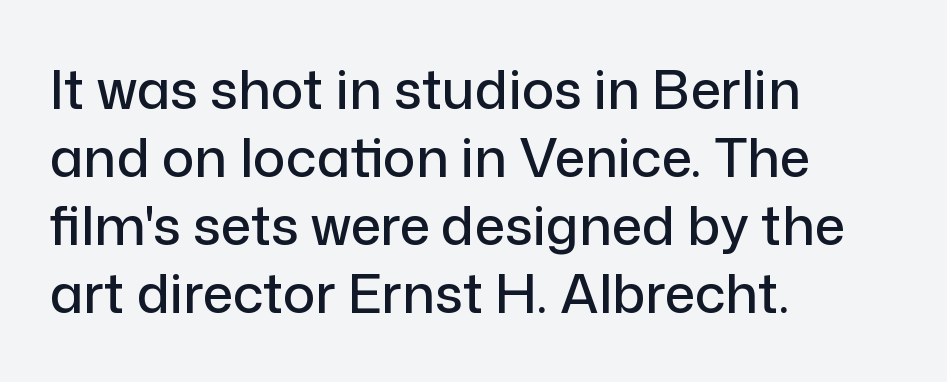
{"serif": "no", "italic": "no", "width": "normal", "stroke_contrast": "low", "x_height": "medium", "monospaced": "no", "underline": "no", "align": "left", "line_spacing": "normal", "line_spacing_ratio": 1.26, "letter_spacing": "normal", "letter_spacing_em": 0.0, "glyph_px": 54}
